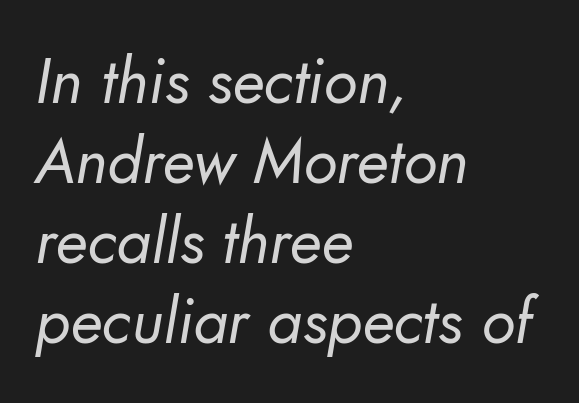
Q: Is the text bold? A: No.
Q: Is the typeface a serif or a sans-serif typeface? A: Sans-serif.
Q: Is the text underlined? A: No.
Q: How is the paragraph aligned? A: Left-aligned.
Q: Is the spacing between letters normal or unusually wide? A: Normal.
Q: Is the spacing between lines tight, normal or loose? A: Normal.
Q: Width (condensed, normal, or wide)? A: Normal.
Q: Stroke contrast? A: Low.
Q: x-height? A: Small.
Q: Monospaced? A: No.
